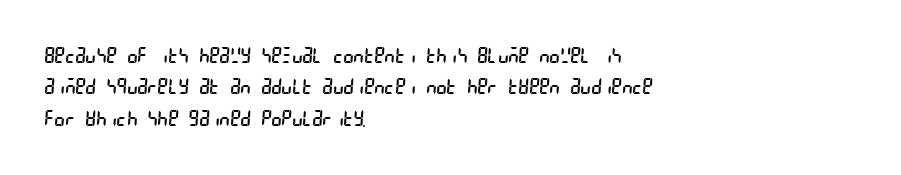
The image shows 22 px text type; set left-aligned, normal line spacing (1.43x), normal letter spacing, not underlined.
